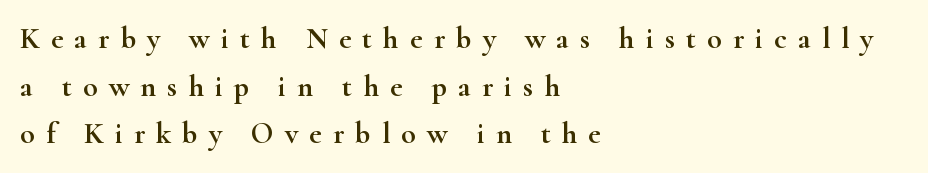
The gaps between neighbouring characters are conspicuously large. How would I describe the line gaps? Plain and ordinary. Each letter keeps its own natural width here, so spacing adapts to shape. Unlike italic type, these characters show no tilt at all. A typesetter would label this face a serif.
